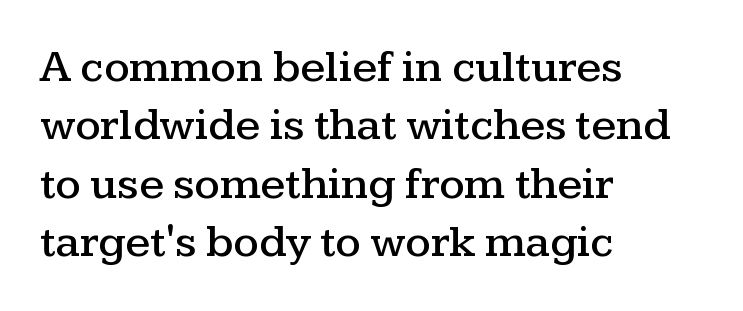
{"serif": "yes", "italic": "no", "width": "wide", "stroke_contrast": "medium", "x_height": "medium", "monospaced": "no", "underline": "no", "align": "left", "line_spacing": "normal", "line_spacing_ratio": 1.3, "letter_spacing": "normal", "letter_spacing_em": 0.0, "glyph_px": 45}
